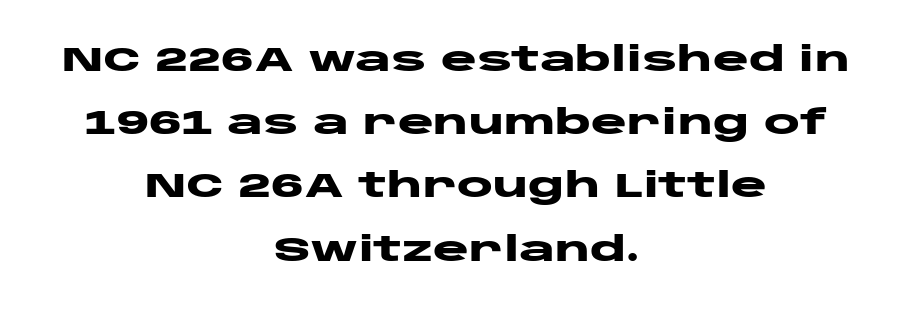
Q: Is the text bold? A: Yes.
Q: Is the text italic (slanted)? A: No, it is upright.
Q: Is the typeface a serif or a sans-serif typeface? A: Sans-serif.
Q: Is the text underlined? A: No.
Q: How is the paragraph aligned? A: Centered.
Q: Is the spacing between letters normal or unusually wide? A: Normal.
Q: Width (condensed, normal, or wide)? A: Wide.
Q: Stroke contrast? A: Low.
Q: x-height? A: Large.
Q: Monospaced? A: No.
